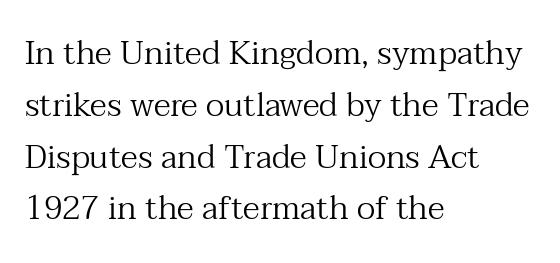
The image shows 33 px regular-weight serif type, upright; set left-aligned, normal line spacing (1.57x), normal letter spacing, not underlined; medium stroke contrast and a medium x-height.
